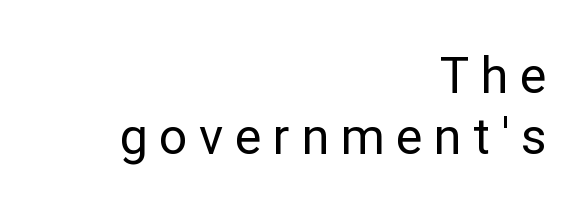
Q: Is the text bold? A: No.
Q: Is the text italic (slanted)? A: No, it is upright.
Q: Is the typeface a serif or a sans-serif typeface? A: Sans-serif.
Q: Is the text underlined? A: No.
Q: How is the paragraph aligned? A: Right-aligned.
Q: Is the spacing between letters normal or unusually wide? A: Unusually wide.
Q: Width (condensed, normal, or wide)? A: Normal.
Q: Stroke contrast? A: Low.
Q: x-height? A: Medium.
Q: Monospaced? A: No.
